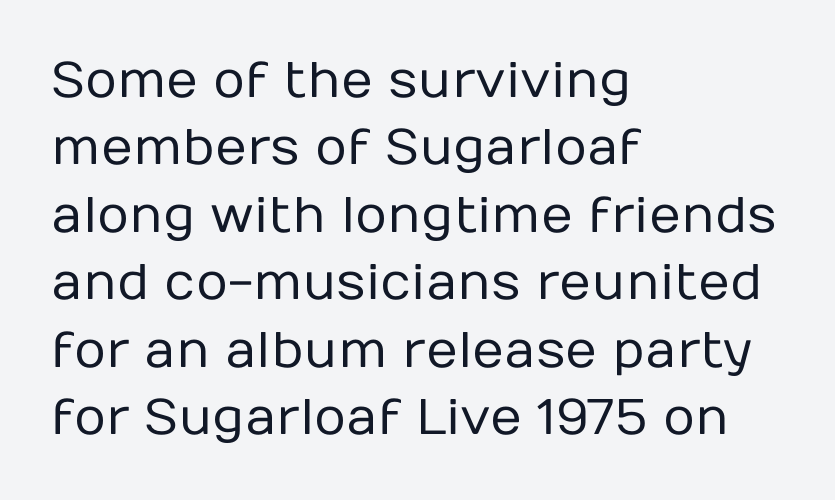
{"serif": "no", "italic": "no", "bold": "no", "weight": "regular", "width": "normal", "stroke_contrast": "low", "x_height": "medium", "monospaced": "no", "underline": "no", "align": "left", "line_spacing": "normal", "line_spacing_ratio": 1.35, "letter_spacing": "normal", "letter_spacing_em": 0.0, "glyph_px": 50}
